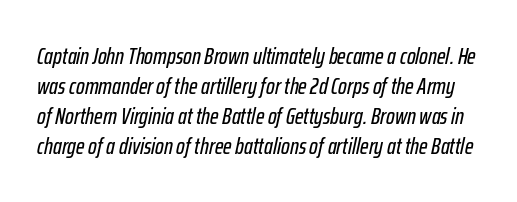
Every character sits at an angle, as italics do. What's the leading like? Ordinary, nothing unusual. The rendering keeps characters at their native spacing. The string is rendered with underlining switched off.
